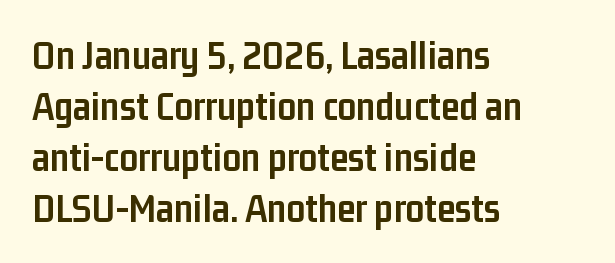
The image shows 41 px semibold, condensed sans-serif type, upright; set left-aligned, line spacing 1.24x, normal letter spacing, not underlined; low stroke contrast and a medium x-height.
